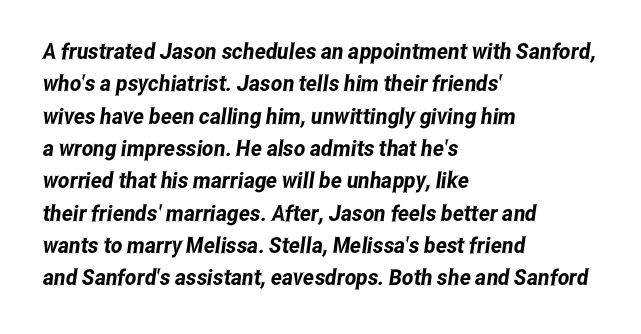
These lines are set flush left with a ragged right edge. Bare-footed words on every line. A typesetter would call this zero additional tracking. Quick note: interline space is typical.
